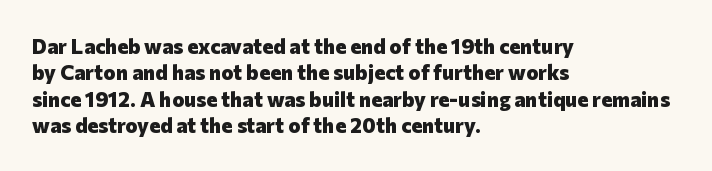
Q: Is the text bold? A: Yes.
Q: Is the text italic (slanted)? A: No, it is upright.
Q: Is the text underlined? A: No.
Q: How is the paragraph aligned? A: Left-aligned.
Q: Is the spacing between letters normal or unusually wide? A: Normal.
Q: Is the spacing between lines tight, normal or loose? A: Normal.
